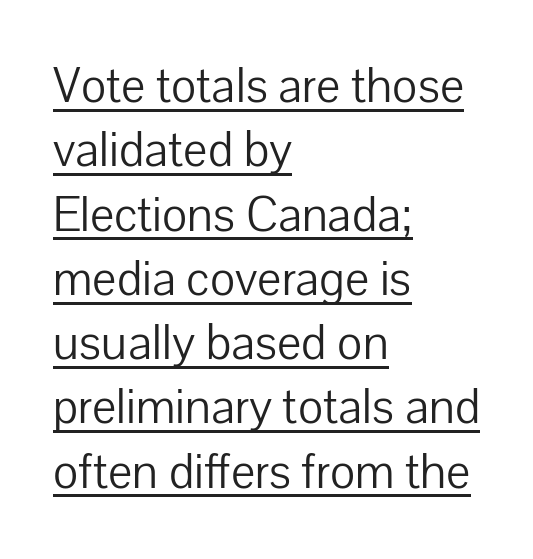
{"serif": "no", "italic": "no", "bold": "no", "weight": "light", "width": "normal", "stroke_contrast": "low", "x_height": "medium", "monospaced": "no", "underline": "yes", "align": "left", "line_spacing": "normal", "line_spacing_ratio": 1.26, "letter_spacing": "normal", "letter_spacing_em": 0.0, "glyph_px": 51}
